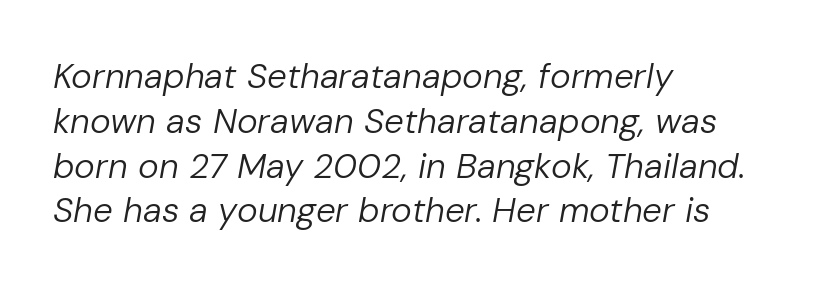
{"italic": "yes", "lean": "right", "slant_degrees": 10, "bold": "no", "weight": "regular", "width": "normal", "stroke_contrast": "low", "x_height": "medium", "monospaced": "no", "underline": "no", "align": "left", "line_spacing": "normal", "line_spacing_ratio": 1.28, "letter_spacing": "normal", "letter_spacing_em": 0.0, "glyph_px": 35}
